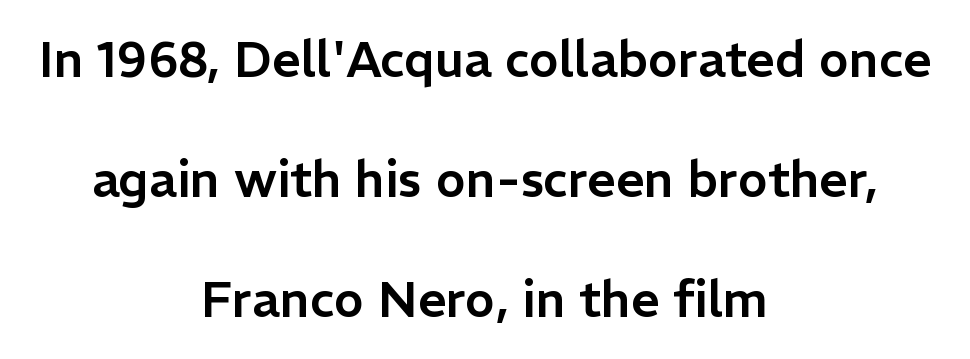
Q: Is the text italic (slanted)? A: No, it is upright.
Q: Is the typeface a serif or a sans-serif typeface? A: Sans-serif.
Q: Is the text underlined? A: No.
Q: How is the paragraph aligned? A: Centered.
Q: Is the spacing between letters normal or unusually wide? A: Normal.
Q: Is the spacing between lines tight, normal or loose? A: Loose.
Q: Width (condensed, normal, or wide)? A: Normal.
Q: Stroke contrast? A: Low.
Q: x-height? A: Medium.
Q: Monospaced? A: No.
